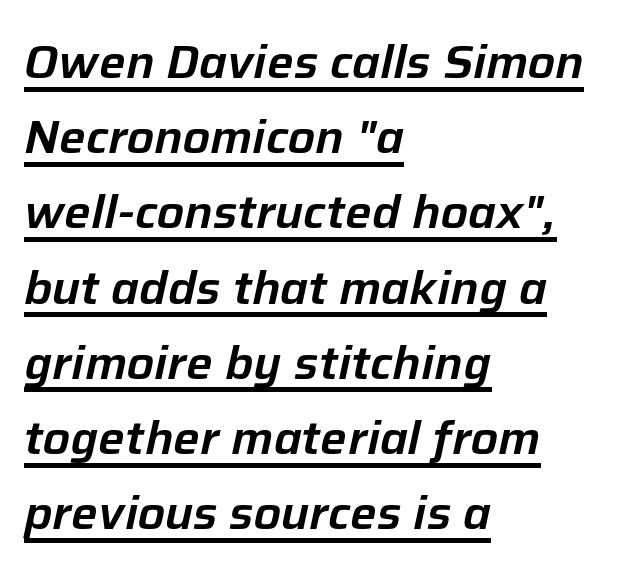
You could not count columns in this text — the font is proportionally spaced. A typesetter would call this zero additional tracking. Somebody hit Ctrl+U on this one — the words are underlined. Rows of type keep a routine distance in the vertical direction.
